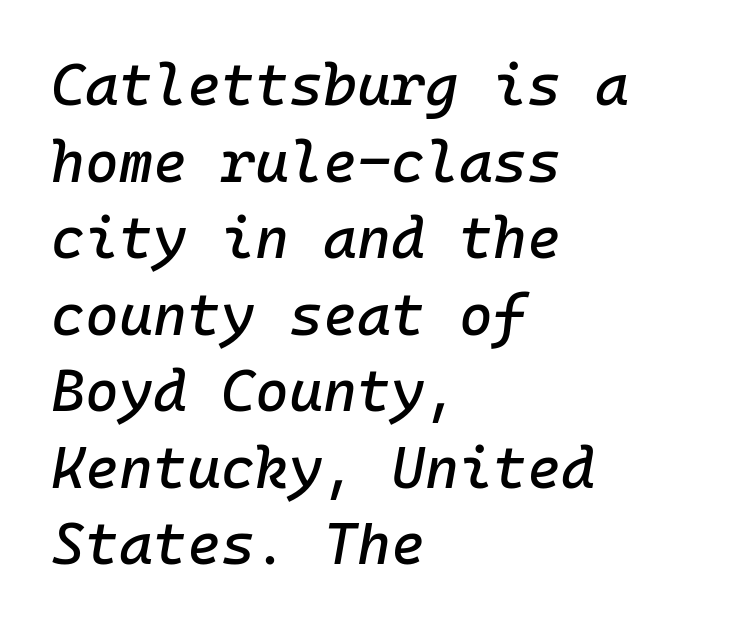
{"italic": "yes", "lean": "right", "slant_degrees": 10, "width": "normal", "stroke_contrast": "low", "x_height": "medium", "monospaced": "yes", "underline": "no", "align": "left", "line_spacing": "normal", "line_spacing_ratio": 1.32, "letter_spacing": "normal", "letter_spacing_em": 0.0, "glyph_px": 58}
